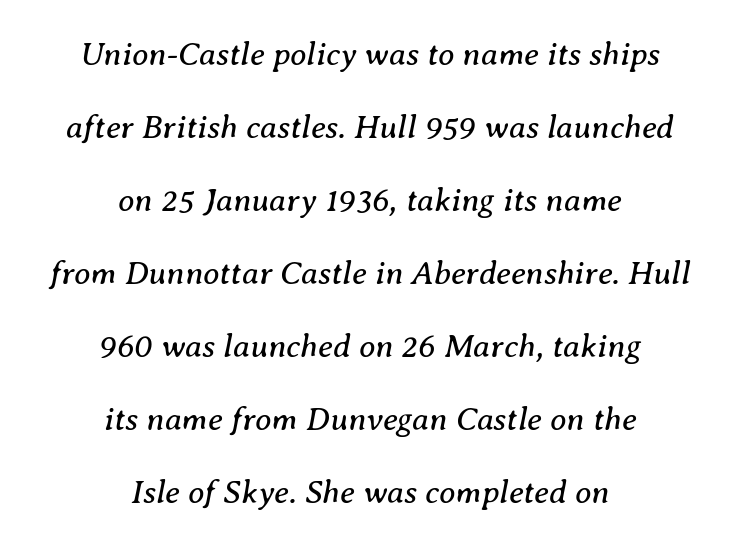
{"serif": "yes", "italic": "yes", "lean": "right", "slant_degrees": 8, "bold": "no", "weight": "regular", "width": "normal", "stroke_contrast": "medium", "x_height": "medium", "monospaced": "no", "underline": "no", "align": "center", "line_spacing": "loose", "line_spacing_ratio": 2.21, "letter_spacing": "normal", "letter_spacing_em": 0.0, "glyph_px": 33}
